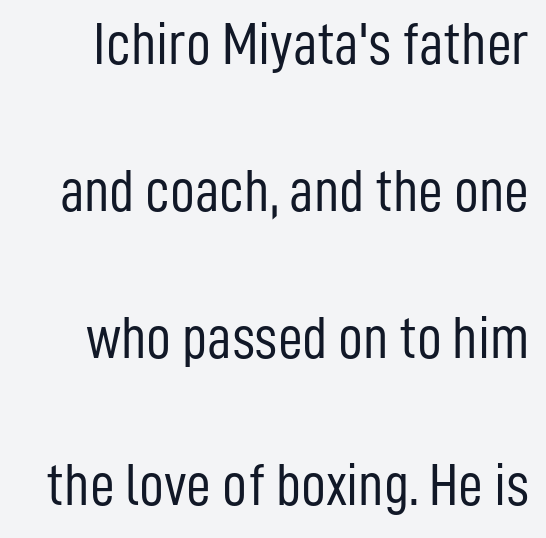
These lines are rendered in a variable-pitch font. Nothing unusual about the tracking: characters are spaced as the font intends. The letterforms sit at book weight or below. The passage shown is not underscored anywhere. Students, observe: this is what heavily led, spacious text looks like. A sans-serif font was chosen for this passage.
